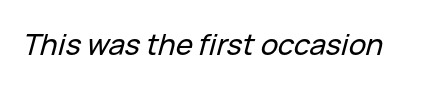
Character widths vary here, with narrow letters taking less room than wide ones. Just letters on the line, the space beneath them empty. Nothing unusual about the tracking: characters are spaced as the font intends. Slant detected: the letters are inclined.
